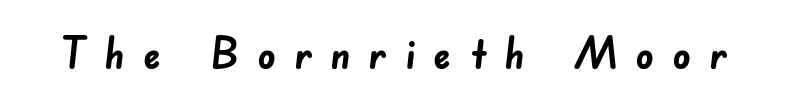
Q: Is the text bold? A: Yes.
Q: Is the typeface a serif or a sans-serif typeface? A: Sans-serif.
Q: Is the text underlined? A: No.
Q: Is the spacing between letters normal or unusually wide? A: Unusually wide.
Q: Width (condensed, normal, or wide)? A: Normal.
Q: Stroke contrast? A: Low.
Q: x-height? A: Small.
Q: Monospaced? A: No.
